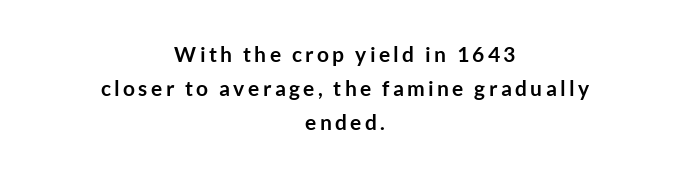
The image shows 21 px bold type, upright; set centered, normal line spacing (1.61x), not underlined.
